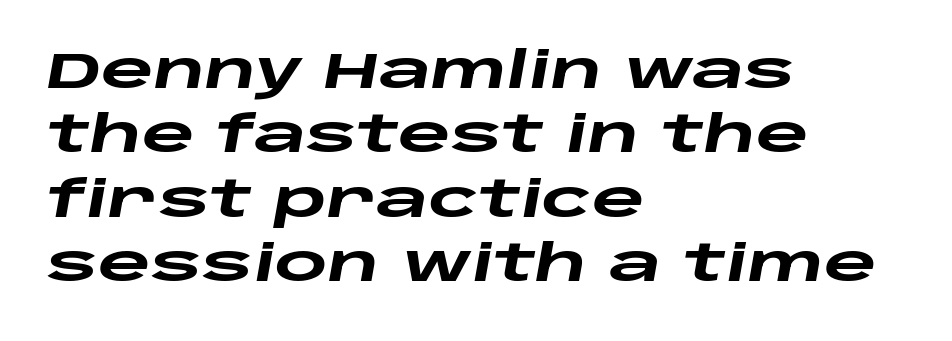
Letter spacing: default. Slanted lettering throughout. Each new line begins a customary step beneath the previous one. Looks like regular typesetting: each glyph gets only the width it needs.
